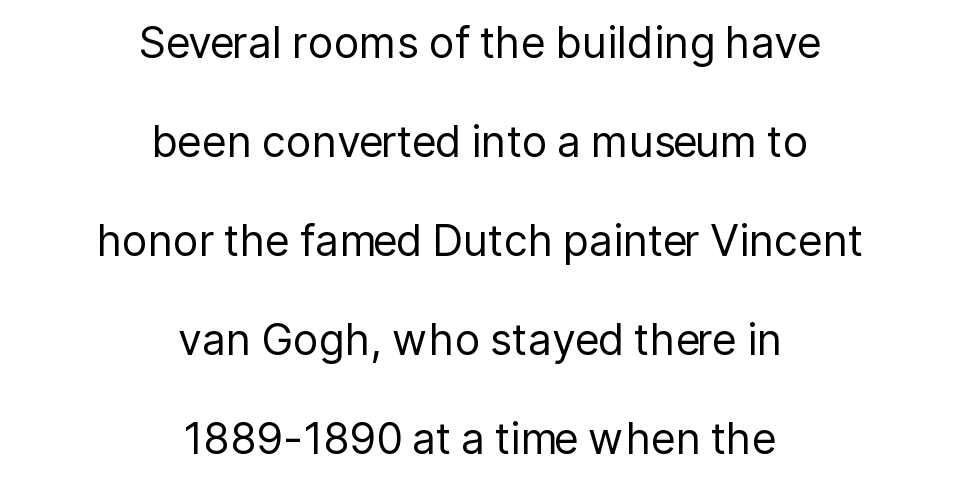
{"serif": "no", "italic": "no", "bold": "no", "weight": "regular", "width": "normal", "stroke_contrast": "low", "x_height": "medium", "monospaced": "no", "underline": "no", "align": "center", "line_spacing": "loose", "line_spacing_ratio": 2.3, "letter_spacing": "normal", "letter_spacing_em": 0.0, "glyph_px": 43}
